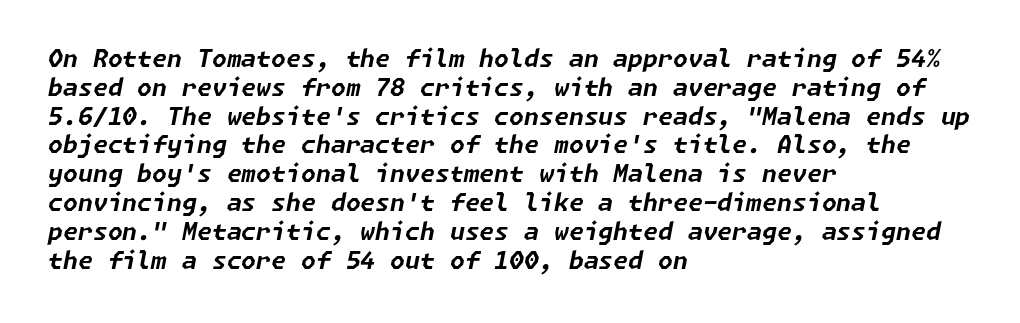
The image shows 24 px bold type, italic (leaning right); set left-aligned, line spacing 1.2x, normal letter spacing, not underlined.
